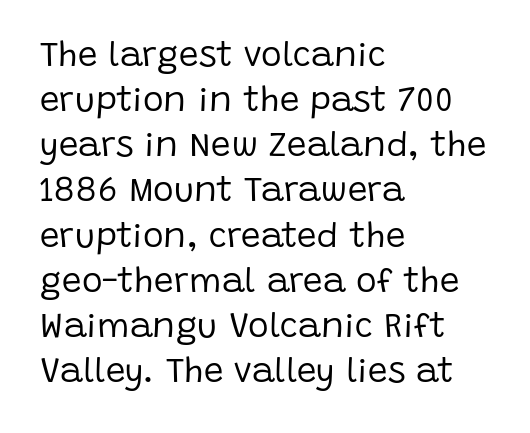
{"serif": "no", "italic": "no", "bold": "no", "weight": "regular", "width": "normal", "stroke_contrast": "low", "x_height": "large", "monospaced": "no", "underline": "no", "align": "left", "line_spacing": "normal", "line_spacing_ratio": 1.29, "letter_spacing": "normal", "letter_spacing_em": 0.0, "glyph_px": 35}
